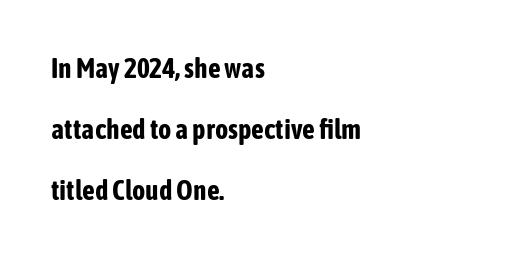
The image shows 28 px bold, condensed sans-serif type, upright; set left-aligned, loose line spacing (2.17x), normal letter spacing, not underlined; low stroke contrast and a medium x-height.
